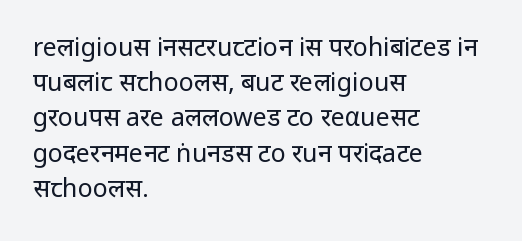
The image shows 25 px text type, upright; set left-aligned, normal line spacing (1.41x), normal letter spacing, not underlined.
